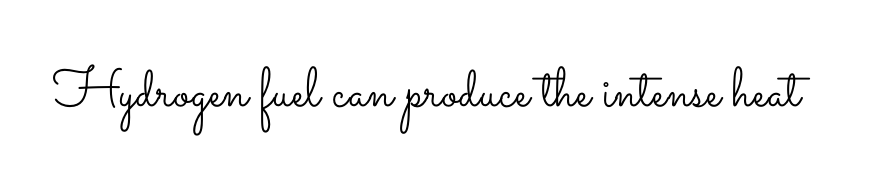
Q: Is the text bold? A: No.
Q: Is the text italic (slanted)? A: Yes.
Q: Is the text underlined? A: No.
Q: Is the spacing between letters normal or unusually wide? A: Normal.
Q: Width (condensed, normal, or wide)? A: Wide.
Q: Stroke contrast? A: Low.
Q: x-height? A: Small.
Q: Monospaced? A: No.
